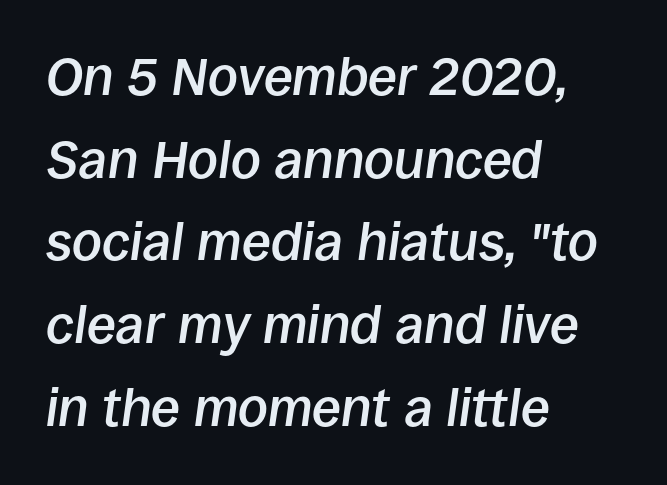
The image shows 53 px semibold type, italic (leaning right); set left-aligned, normal line spacing (1.56x), normal letter spacing, not underlined; low stroke contrast and a large x-height.
